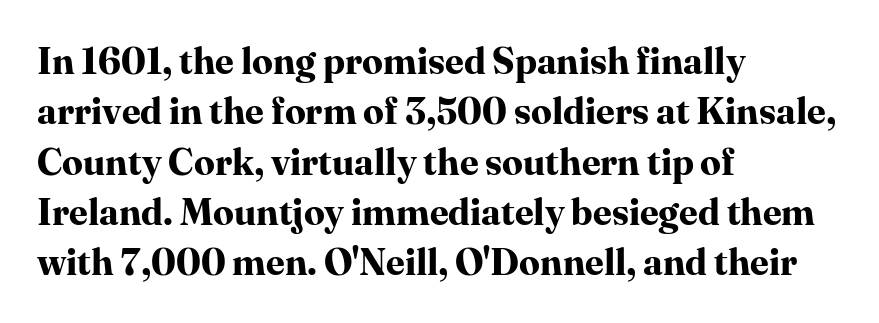
{"serif": "yes", "italic": "no", "bold": "yes", "weight": "bold", "width": "normal", "stroke_contrast": "high", "x_height": "medium", "monospaced": "no", "underline": "no", "align": "left", "line_spacing": "normal", "line_spacing_ratio": 1.36, "letter_spacing": "normal", "letter_spacing_em": 0.0, "glyph_px": 37}
